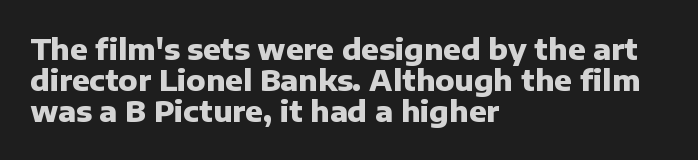
Ascenders rise straight up at ninety degrees. Do the characters align in a grid? No, the font is proportional. This sample uses a sans-serif face. Leading is clearly below the norm, producing a dense column. The font is running at its bold setting.
